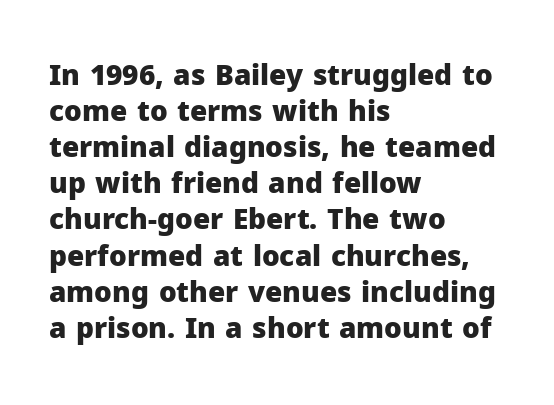
Layout note: lines flush left. Every stem runs plumb, perpendicular to the baseline. The passage shown is typeset with a sans-serif family. Each letter keeps its own natural width here, so spacing adapts to shape.
